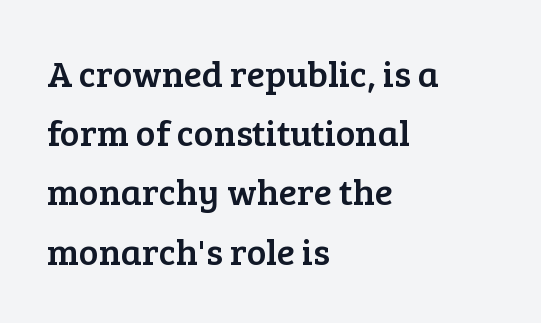
The image shows 37 px serif type, upright; set left-aligned, normal line spacing (1.6x), normal letter spacing, not underlined; low stroke contrast and a medium x-height.
